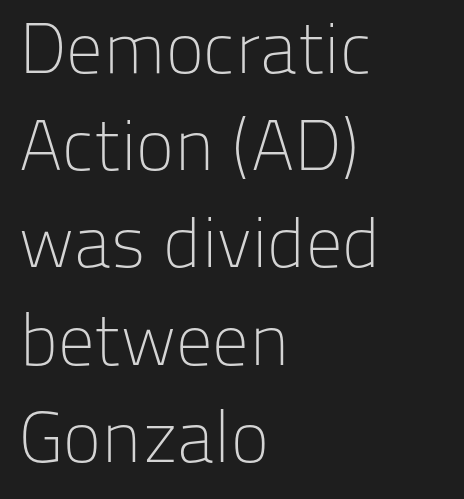
The image shows 72 px light sans-serif type, upright; set left-aligned, normal line spacing (1.35x), normal letter spacing, not underlined; low stroke contrast and a medium x-height.
